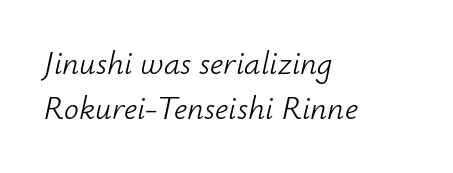
Q: Is the text bold? A: No.
Q: Is the text italic (slanted)? A: Yes, it leans right by about 12 degrees.
Q: Is the text underlined? A: No.
Q: How is the paragraph aligned? A: Left-aligned.
Q: Is the spacing between letters normal or unusually wide? A: Normal.
Q: Is the spacing between lines tight, normal or loose? A: Normal.
Q: Width (condensed, normal, or wide)? A: Normal.
Q: Stroke contrast? A: Low.
Q: x-height? A: Small.
Q: Monospaced? A: No.
